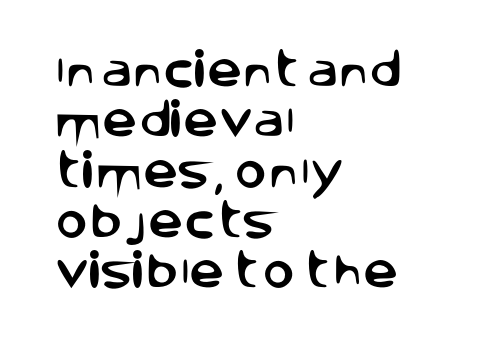
{"serif": "no", "italic": "no", "width": "normal", "stroke_contrast": "low", "x_height": "large", "monospaced": "no", "underline": "no", "align": "left", "line_spacing": "normal", "line_spacing_ratio": 1.29, "letter_spacing": "normal", "letter_spacing_em": 0.0, "glyph_px": 39}
